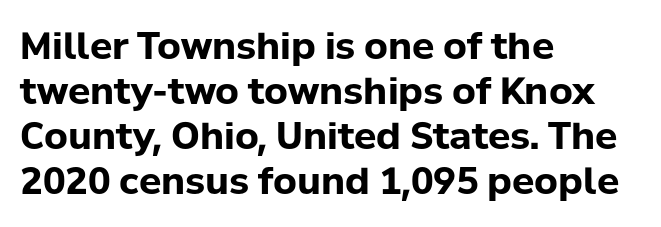
This rendering uses left alignment, leaving the right contour irregular. A typesetter would call this zero additional tracking. The letters stand upright; this is a roman face. Proportional: the letters do not fall into vertical columns.
